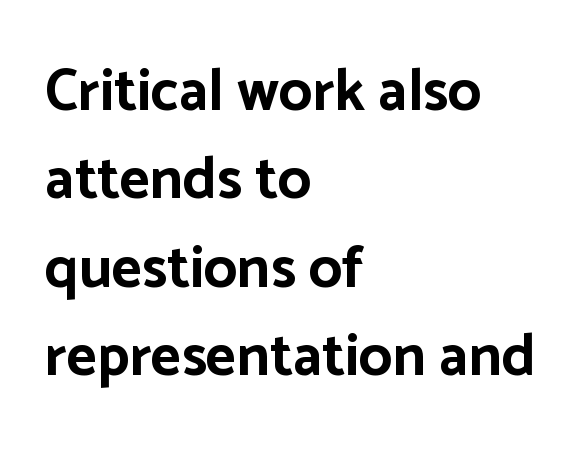
The image shows 59 px bold sans-serif type, upright; set left-aligned, normal line spacing (1.5x), normal letter spacing, not underlined; low stroke contrast and a medium x-height.
